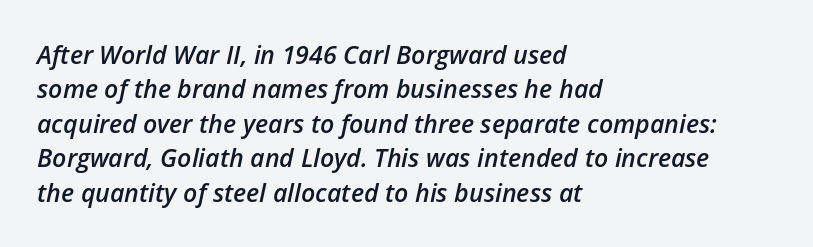
The image shows 25 px text type, italic (leaning right); set left-aligned, normal line spacing (1.38x), normal letter spacing, not underlined.
